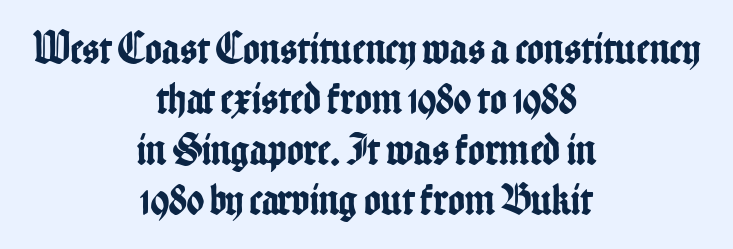
The image shows 45 px condensed sans-serif type, upright; set centered, tight line spacing (1.12x), normal letter spacing, not underlined; low stroke contrast and a medium x-height.
